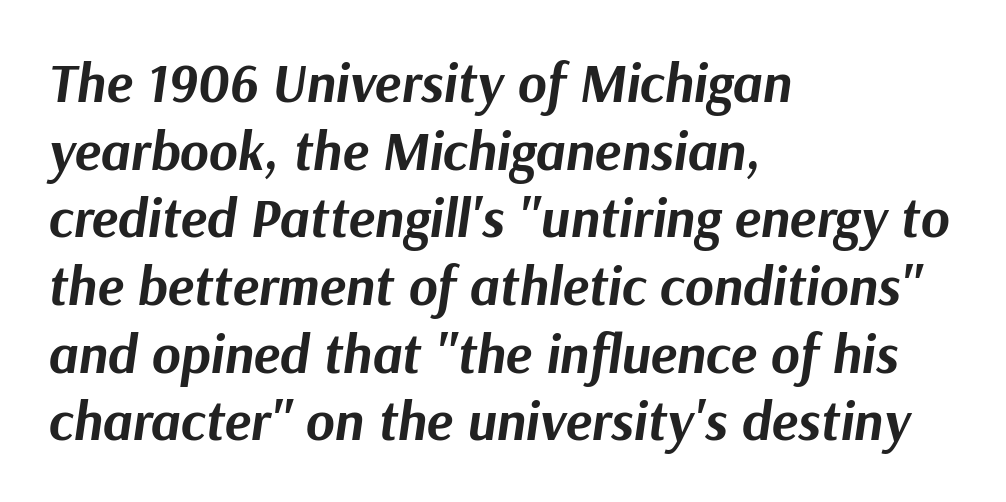
Q: Is the text bold? A: Yes.
Q: Is the text italic (slanted)? A: Yes, it leans right by about 9 degrees.
Q: Is the text underlined? A: No.
Q: How is the paragraph aligned? A: Left-aligned.
Q: Is the spacing between letters normal or unusually wide? A: Normal.
Q: Width (condensed, normal, or wide)? A: Normal.
Q: Stroke contrast? A: Medium.
Q: x-height? A: Medium.
Q: Monospaced? A: No.
